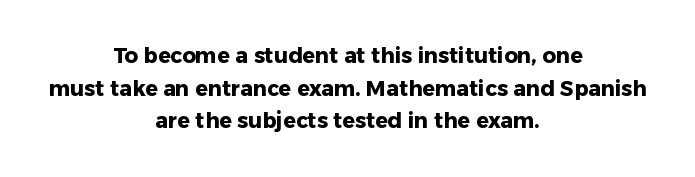
Weight: bold. Underline: absent. The gaps between neighbouring characters are ordinary and unremarkable. Neither beginnings nor endings align; midpoints do.
